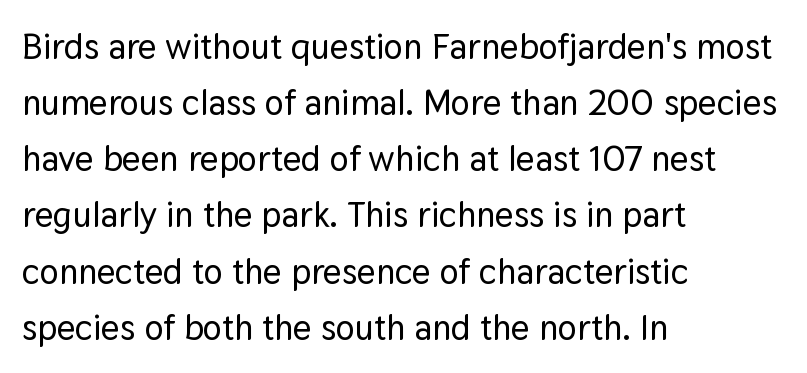
The image shows 36 px sans-serif type, upright; set left-aligned, normal line spacing (1.56x), normal letter spacing, not underlined; low stroke contrast and a medium x-height.
